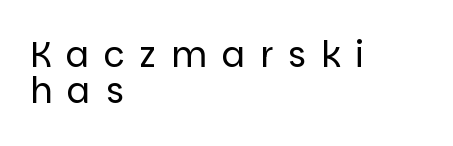
The image shows 35 px regular-weight sans-serif type, upright; set left-aligned, tight line spacing (1.02x), unusually wide letter spacing (+0.42 em), not underlined; low stroke contrast and a large x-height.
